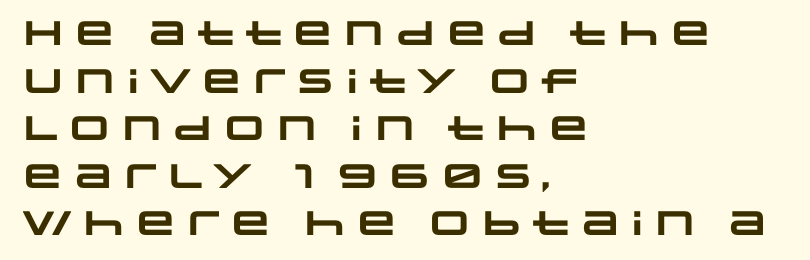
The image shows 34 px heavy, wide sans-serif type; set left-aligned, normal line spacing (1.4x), normal letter spacing, not underlined; low stroke contrast and a large x-height.
